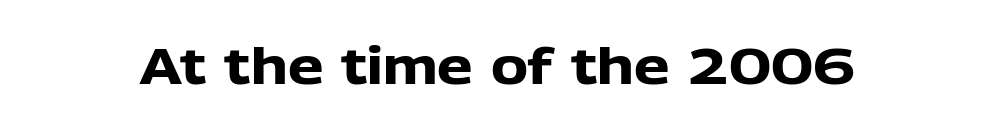
When letters stand straight like this, we call the style roman or upright. The line texture is even and compact thanks to regular tracking. Caption: bold face, heavy strokes. Each letter keeps its own natural width here, so spacing adapts to shape.
